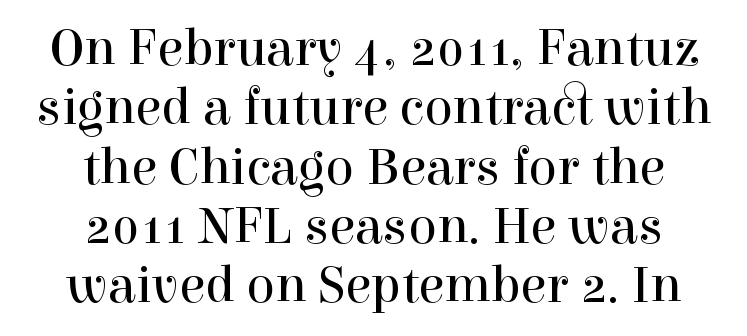
{"serif": "yes", "italic": "no", "bold": "no", "weight": "regular", "width": "normal", "x_height": "medium", "monospaced": "no", "underline": "no", "align": "center", "line_spacing": "tight", "line_spacing_ratio": 1.12, "letter_spacing": "normal", "letter_spacing_em": 0.0, "glyph_px": 53}
